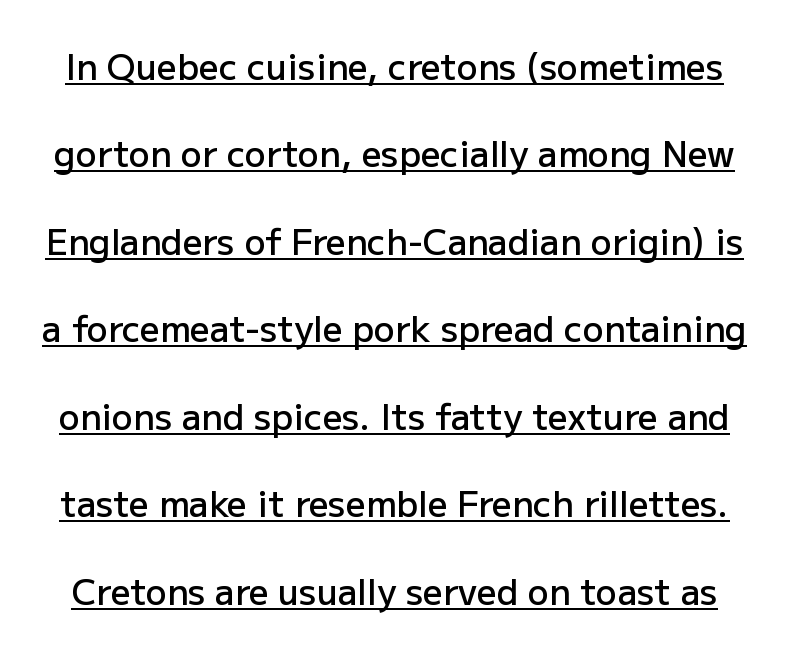
{"serif": "no", "italic": "no", "bold": "semi", "weight": "semibold", "width": "normal", "stroke_contrast": "low", "x_height": "medium", "monospaced": "no", "underline": "yes", "line_spacing": "loose", "line_spacing_ratio": 2.5, "letter_spacing": "normal", "letter_spacing_em": 0.0, "glyph_px": 35}
